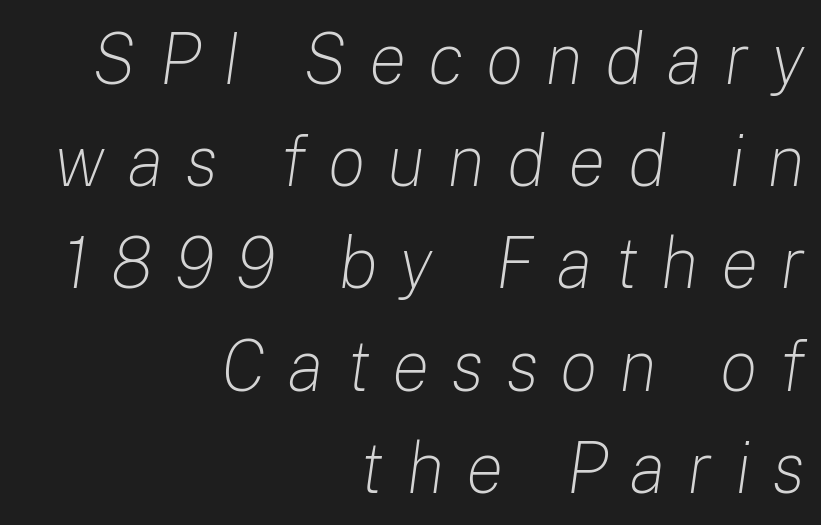
Compared with typical paragraphs, the rows here are spaced about the same. The passage shown is not underscored anywhere. You could not count columns in this text — the font is proportionally spaced. No extra ink here — the face is not bold. All the whitespace from short lines collects on the left. The line texture is sparse and dotted thanks to wide tracking.
